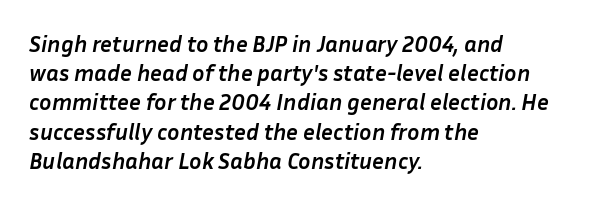
An italicized treatment has been applied to the whole sample. The letters are bold, with thick, heavy strokes. The foot of each line stays bare and open. Interline gaps are of average width in this sample. Here the glyphs are tracked normally, forming tight word shapes.
